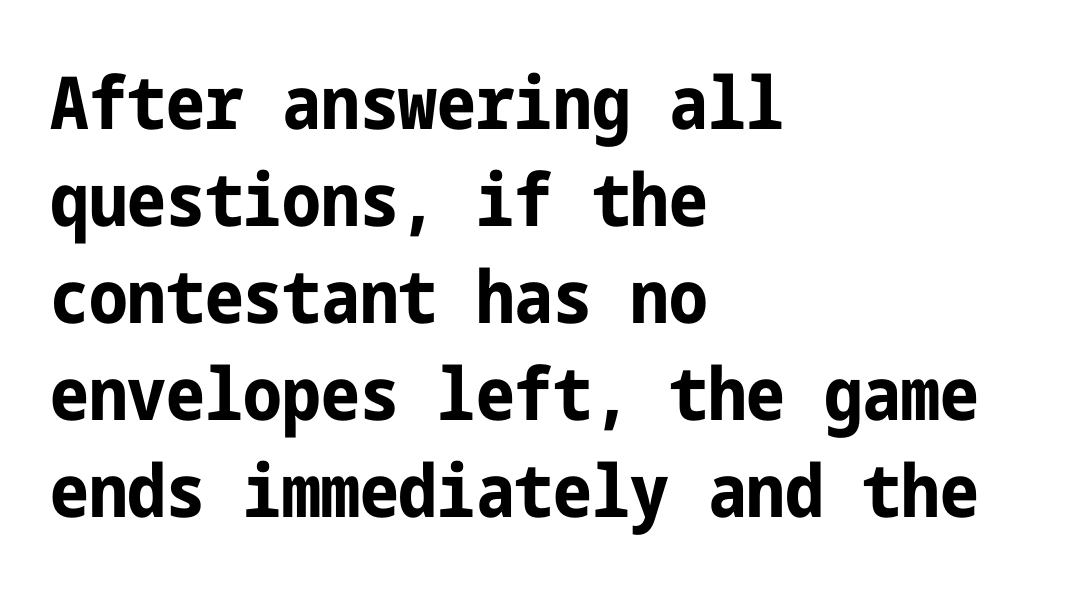
The image shows 73 px bold, condensed sans-serif type, upright; set left-aligned, normal line spacing (1.33x), normal letter spacing, not underlined; low stroke contrast and a medium x-height.
